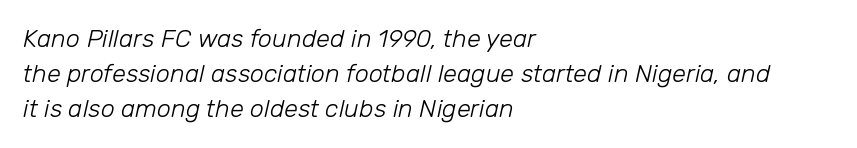
Q: Is the text bold? A: No.
Q: Is the text italic (slanted)? A: Yes, it leans right by about 12 degrees.
Q: Is the text underlined? A: No.
Q: How is the paragraph aligned? A: Left-aligned.
Q: Is the spacing between letters normal or unusually wide? A: Normal.
Q: Is the spacing between lines tight, normal or loose? A: Normal.
